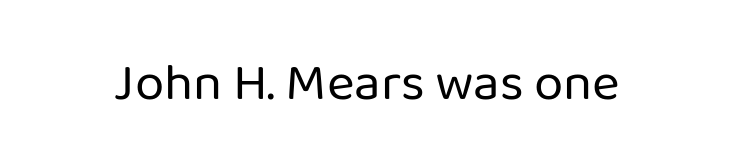
The image shows 53 px regular-weight sans-serif type, upright; set normal letter spacing, not underlined; low stroke contrast and a medium x-height.
